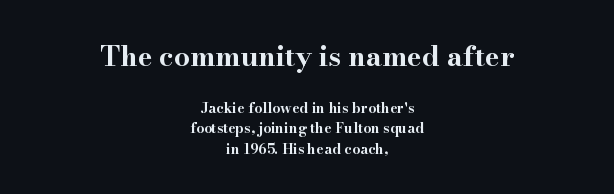
Set as a true bold cut, around the 700 mark. The baseline area is clear. Think of a printed novel: that variable character pitch is what you see here. This sample is center-justified, so both line endings float freely. Unlike italic type, these characters show no tilt at all. Regarding serifs, this sample has them.
